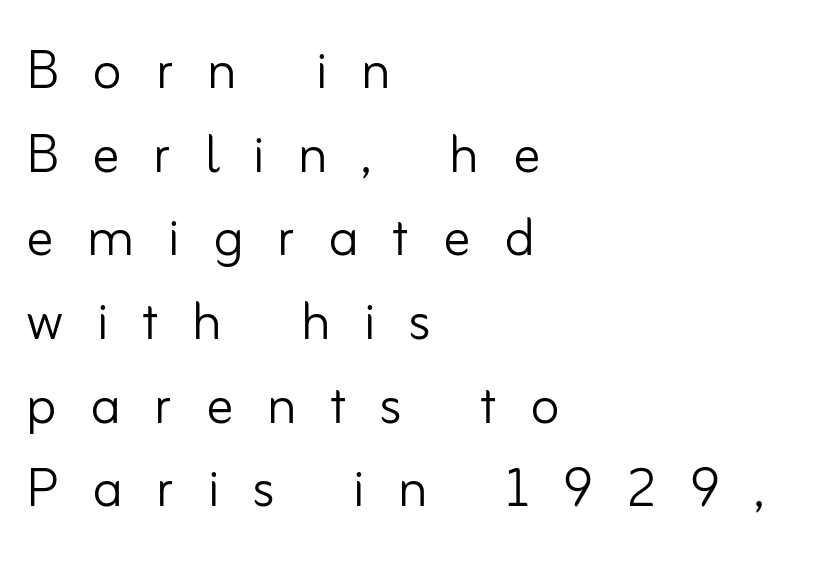
The image shows 68 px light sans-serif type, upright; set left-aligned, line spacing 1.23x, unusually wide letter spacing (+0.49 em), not underlined; low stroke contrast and a small x-height.
